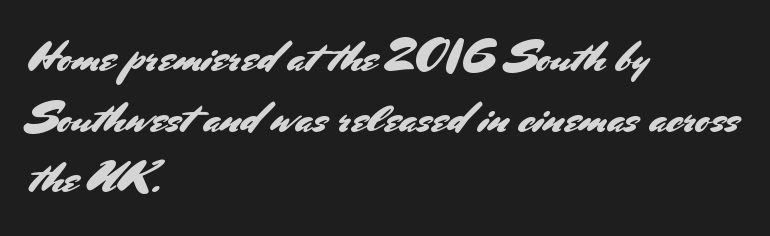
Q: Is the text italic (slanted)? A: Yes.
Q: Is the typeface a serif or a sans-serif typeface? A: Sans-serif.
Q: Is the text underlined? A: No.
Q: How is the paragraph aligned? A: Left-aligned.
Q: Is the spacing between letters normal or unusually wide? A: Normal.
Q: Is the spacing between lines tight, normal or loose? A: Normal.
Q: Width (condensed, normal, or wide)? A: Normal.
Q: Stroke contrast? A: Medium.
Q: x-height? A: Small.
Q: Monospaced? A: No.
